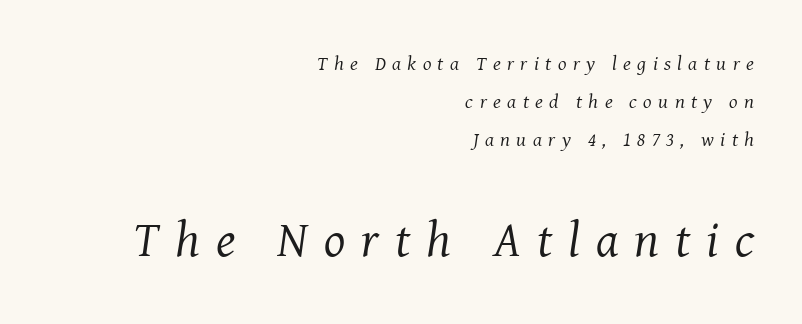
{"serif": "yes", "italic": "yes", "lean": "right", "slant_degrees": 8, "bold": "no", "weight": "regular", "width": "normal", "stroke_contrast": "medium", "x_height": "medium", "monospaced": "no", "underline": "no", "align": "right", "line_spacing_ratio": 1.89, "letter_spacing": "wide", "letter_spacing_em": 0.32, "larger_block": "second", "size_ratio": 2.5, "glyph_px": 50}
